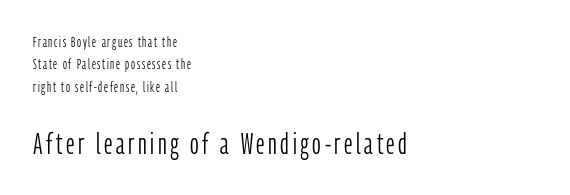
No extra ink here — the face is not bold. The type sits square on the baseline with zero lean. Unmarked baselines from the first word to the last. In terms of letterform style, serifs are entirely absent. Short and long lines alike share a common starting point at left.
